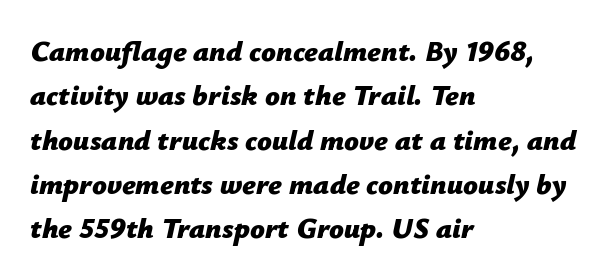
Unmarked baselines from the first word to the last. Look at the stroke-to-counter ratio: heavy, a bold. The rendering applies a slant to the glyphs. You could call the tracking neutral — neither tight nor loose. The setting favours the left margin, as ordinary paragraphs usually do.
